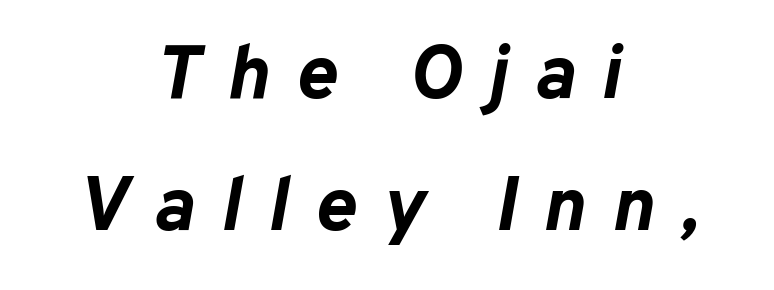
Caption: expanded tracking, letters set apart. A typesetter would call this proportional, since set widths differ per character. Slant detected: the letters are inclined. How heavy is the stroke? Heavy — this is a bold. Nobody drew a line under any word here. The rendering positions every line midway between the sides.
